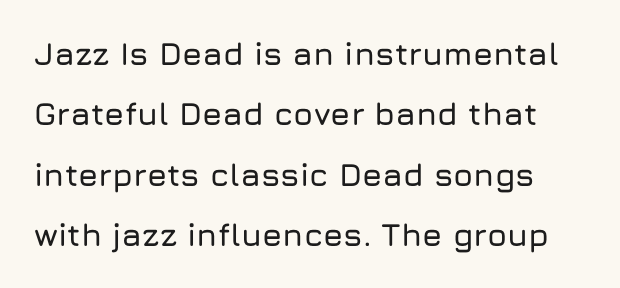
Q: Is the text italic (slanted)? A: No, it is upright.
Q: Is the typeface a serif or a sans-serif typeface? A: Sans-serif.
Q: Is the text underlined? A: No.
Q: Is the spacing between letters normal or unusually wide? A: Normal.
Q: Width (condensed, normal, or wide)? A: Normal.
Q: Stroke contrast? A: Low.
Q: x-height? A: Medium.
Q: Monospaced? A: No.
